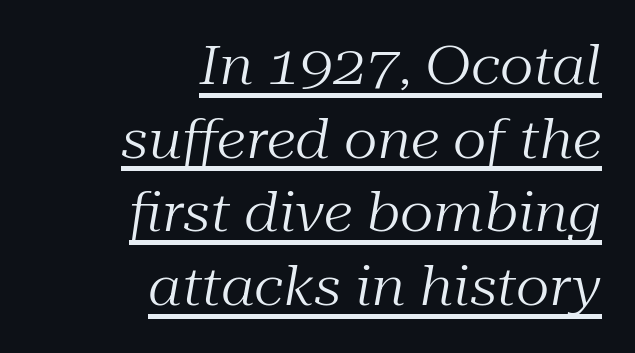
{"serif": "yes", "italic": "yes", "lean": "right", "slant_degrees": 10, "bold": "no", "weight": "regular", "width": "normal", "stroke_contrast": "medium", "x_height": "medium", "monospaced": "no", "underline": "yes", "align": "right", "line_spacing": "normal", "line_spacing_ratio": 1.39, "letter_spacing": "normal", "letter_spacing_em": 0.0, "glyph_px": 53}
